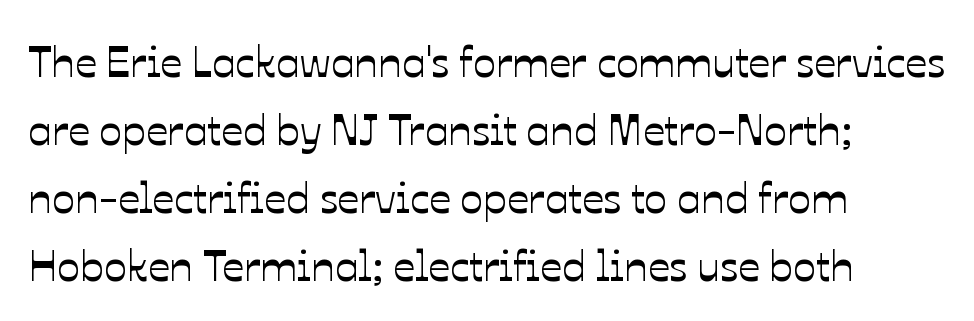
The image shows 43 px text type, upright; set left-aligned, normal line spacing (1.58x), normal letter spacing, not underlined; low stroke contrast and a medium x-height.
